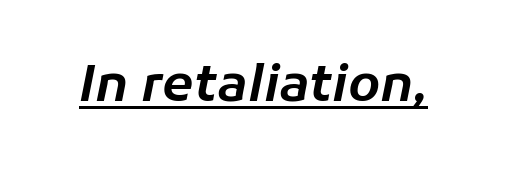
Q: Is the text italic (slanted)? A: Yes, it leans right by about 11 degrees.
Q: Is the text underlined? A: Yes.
Q: Is the spacing between letters normal or unusually wide? A: Normal.
Q: Width (condensed, normal, or wide)? A: Normal.
Q: Stroke contrast? A: Low.
Q: x-height? A: Medium.
Q: Monospaced? A: No.
